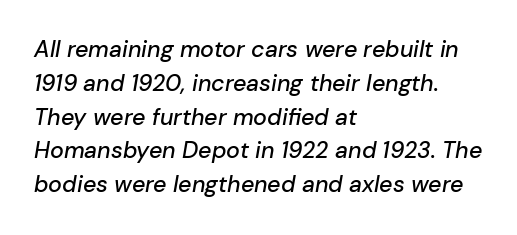
Q: Is the text italic (slanted)? A: Yes, it leans right by about 10 degrees.
Q: Is the text underlined? A: No.
Q: How is the paragraph aligned? A: Left-aligned.
Q: Is the spacing between letters normal or unusually wide? A: Normal.
Q: Is the spacing between lines tight, normal or loose? A: Normal.
